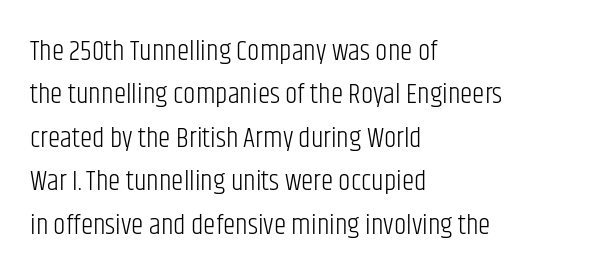
Ordinary non-slanted type is in use. In terms of letterform style, serifs are entirely absent. Heaviness? Minimal to ordinary, like unemphasized prose. This rendering leaves character spacing at its baseline value. This block has exactly the height ordinary leading produces. Typeset ragged right — the left edge is the straight one.
